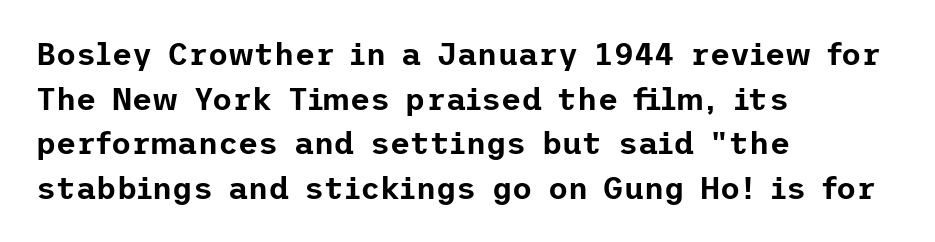
The image shows 31 px sans-serif type, upright; set left-aligned, normal line spacing (1.44x), normal letter spacing, not underlined; low stroke contrast and a medium x-height.
